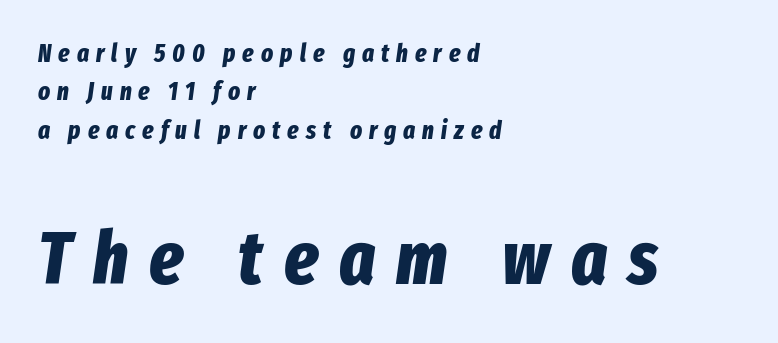
{"italic": "yes", "lean": "right", "slant_degrees": 8, "bold": "yes", "weight": "bold", "width": "condensed", "stroke_contrast": "low", "x_height": "medium", "monospaced": "no", "underline": "no", "align": "left", "line_spacing": "normal", "line_spacing_ratio": 1.54, "letter_spacing": "wide", "letter_spacing_em": 0.28, "larger_block": "second", "size_ratio": 3.0, "glyph_px": 75}
